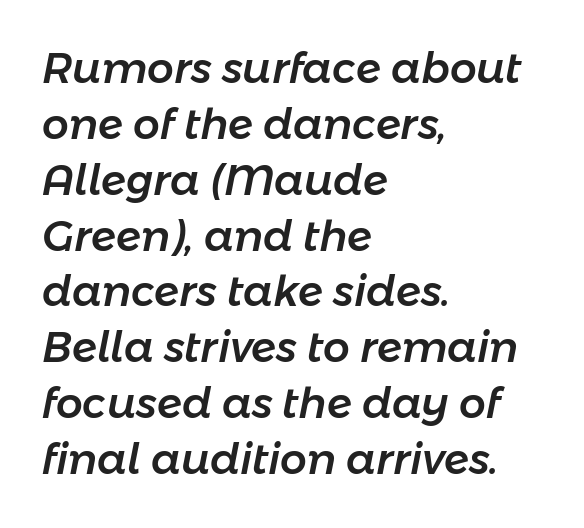
The image shows 42 px text type, italic (leaning right); set left-aligned, normal line spacing (1.33x), normal letter spacing, not underlined; low stroke contrast and a medium x-height.
